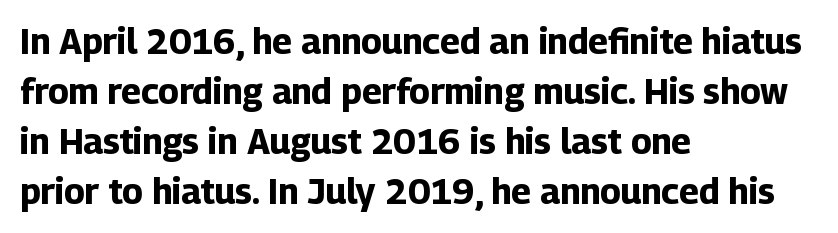
If you drew a line through each stem, it would be perfectly vertical. Is the letter spacing exaggerated? No — it looks like the ordinary default. Visually the block forms a straight wall on the left and a jagged coastline on the right. Are there feet on the stems? There aren't — it's a sans. The rendering uses a bold face; every stroke is thick and dark. Here the designer chose a conventional face with non-uniform glyph widths.
